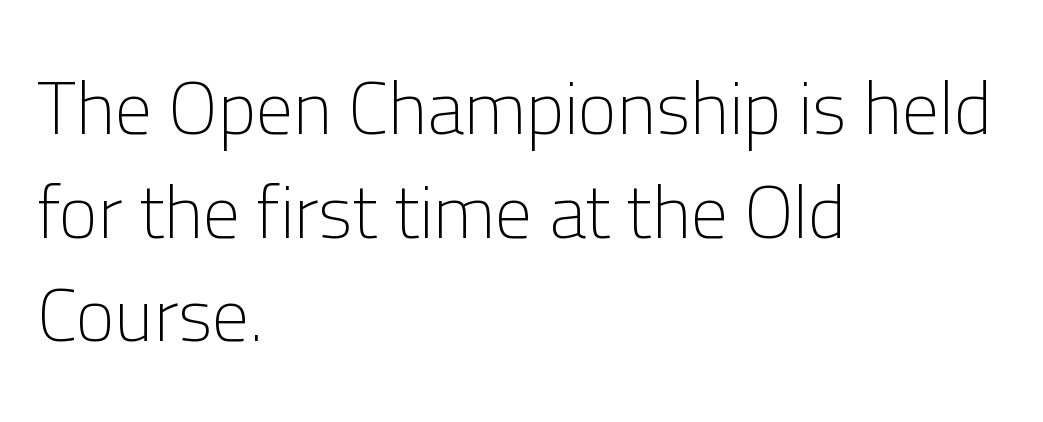
The image shows 74 px light sans-serif type, upright; set left-aligned, normal line spacing (1.4x), normal letter spacing, not underlined; low stroke contrast and a medium x-height.
